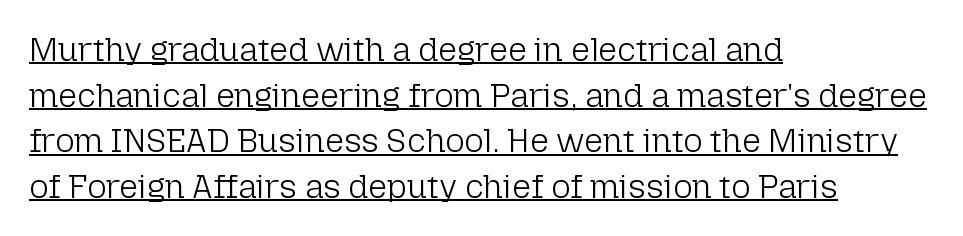
{"serif": "no", "italic": "no", "bold": "no", "weight": "light", "width": "normal", "stroke_contrast": "low", "x_height": "medium", "monospaced": "no", "underline": "yes", "align": "left", "line_spacing": "normal", "line_spacing_ratio": 1.38, "letter_spacing": "normal", "letter_spacing_em": 0.0, "glyph_px": 33}
